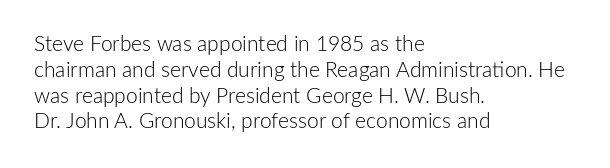
The image shows 21 px text type, upright; set left-aligned, line spacing 1.23x, normal letter spacing, not underlined.
